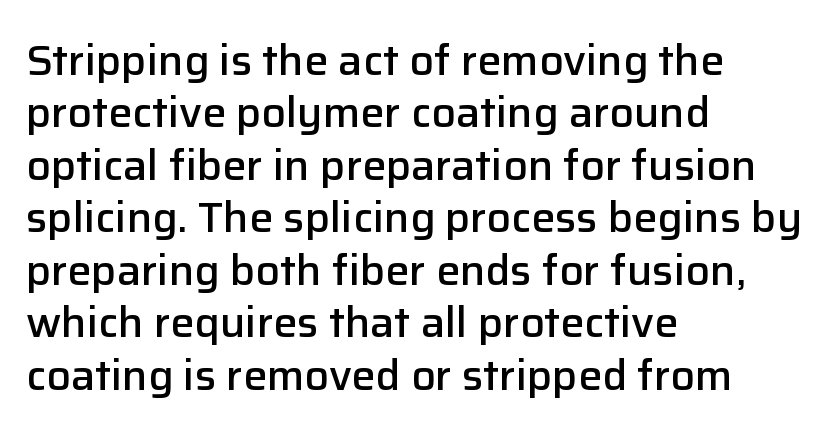
The image shows 43 px semibold sans-serif type, upright; set left-aligned, line spacing 1.22x, normal letter spacing, not underlined; low stroke contrast and a medium x-height.
